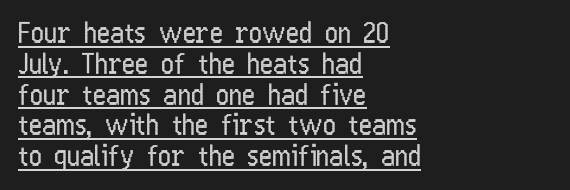
{"serif": "no", "italic": "no", "bold": "no", "weight": "regular", "width": "condensed", "stroke_contrast": "low", "x_height": "medium", "monospaced": "no", "underline": "yes", "align": "left", "line_spacing": "tight", "line_spacing_ratio": 1.1, "letter_spacing": "normal", "letter_spacing_em": 0.0, "glyph_px": 28}
